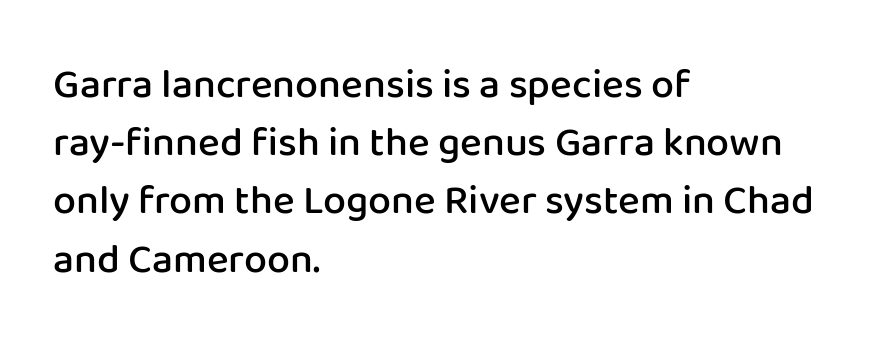
Q: Is the text bold? A: Semi-bold.
Q: Is the text italic (slanted)? A: No, it is upright.
Q: Is the typeface a serif or a sans-serif typeface? A: Sans-serif.
Q: Is the text underlined? A: No.
Q: How is the paragraph aligned? A: Left-aligned.
Q: Is the spacing between letters normal or unusually wide? A: Normal.
Q: Is the spacing between lines tight, normal or loose? A: Normal.
Q: Width (condensed, normal, or wide)? A: Normal.
Q: Stroke contrast? A: Low.
Q: x-height? A: Medium.
Q: Monospaced? A: No.
